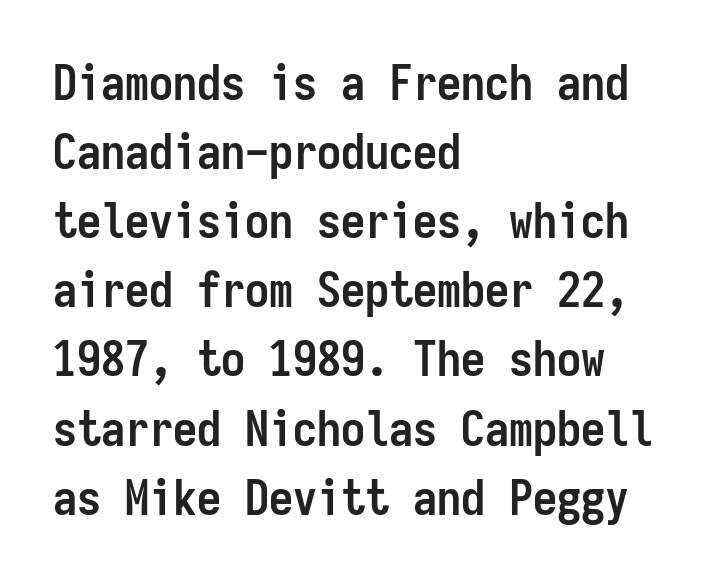
The image shows 48 px semibold, condensed sans-serif type, upright, monospaced; set left-aligned, normal line spacing (1.44x), normal letter spacing, not underlined; low stroke contrast and a medium x-height.
